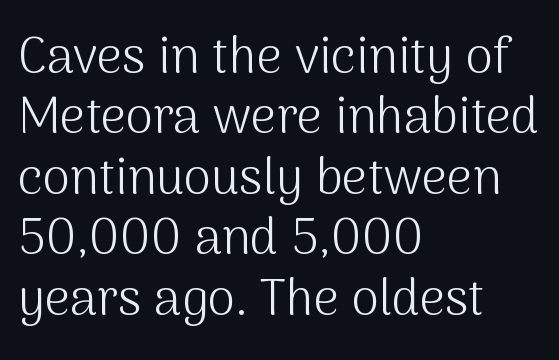
{"serif": "no", "italic": "no", "bold": "no", "weight": "light", "width": "normal", "stroke_contrast": "medium", "x_height": "medium", "monospaced": "no", "underline": "no", "align": "left", "line_spacing_ratio": 1.21, "letter_spacing": "normal", "letter_spacing_em": 0.0, "glyph_px": 50}
